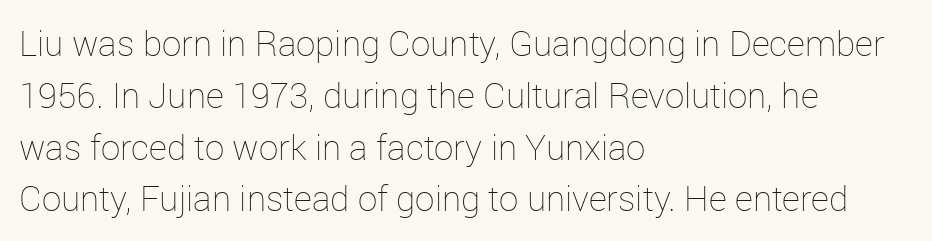
{"italic": "no", "bold": "no", "weight": "thin", "width": "normal", "stroke_contrast": "low", "x_height": "medium", "monospaced": "no", "underline": "no", "align": "left", "line_spacing": "normal", "line_spacing_ratio": 1.48, "letter_spacing": "normal", "letter_spacing_em": 0.0, "glyph_px": 35}
